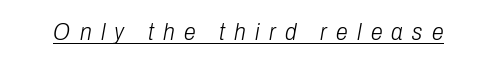
The image shows 24 px text type, italic (leaning right); set unusually wide letter spacing (+0.39 em), underlined.
